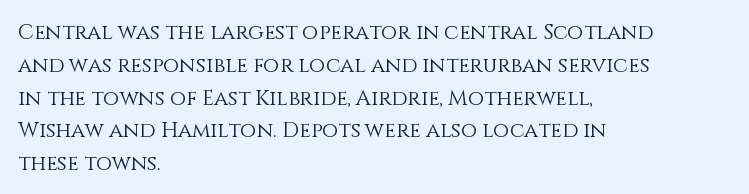
{"italic": "no", "bold": "no", "underline": "no", "align": "left", "line_spacing": "normal", "line_spacing_ratio": 1.56, "letter_spacing": "normal", "letter_spacing_em": 0.0, "glyph_px": 21}
